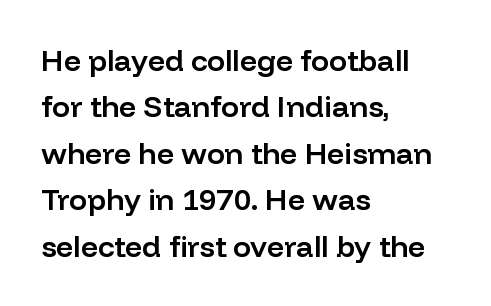
{"serif": "no", "italic": "no", "bold": "semi", "weight": "semibold", "width": "normal", "stroke_contrast": "low", "x_height": "medium", "monospaced": "no", "underline": "no", "align": "left", "line_spacing": "normal", "line_spacing_ratio": 1.55, "letter_spacing": "normal", "letter_spacing_em": 0.0, "glyph_px": 30}
